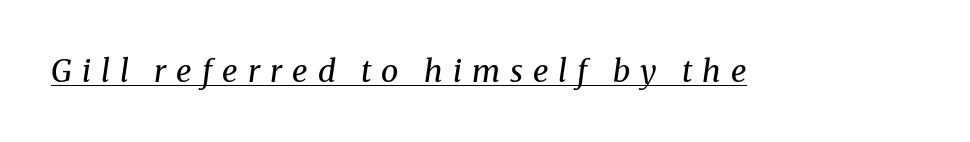
{"serif": "yes", "italic": "yes", "lean": "right", "slant_degrees": 8, "bold": "no", "weight": "regular", "width": "normal", "stroke_contrast": "medium", "x_height": "medium", "monospaced": "no", "underline": "yes", "letter_spacing": "wide", "letter_spacing_em": 0.32, "glyph_px": 31}
